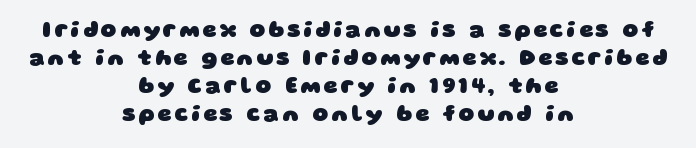
The image shows 22 px bold type; set centered, normal line spacing (1.28x), not underlined.
